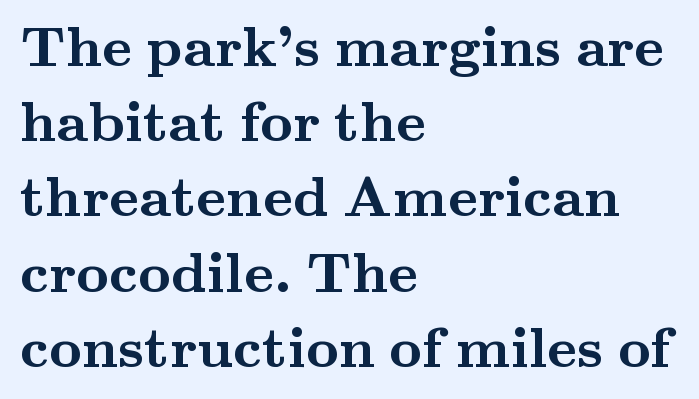
Default kerning and tracking; the words read as compact shapes. Where is the straight margin? On the left. The specimen reads as upright at a glance. A clean baseline with only descenders dipping below it. A normal amount of white space separates one row of letters from the next. Serif or sans? Serif — the stroke terminals have little feet.
